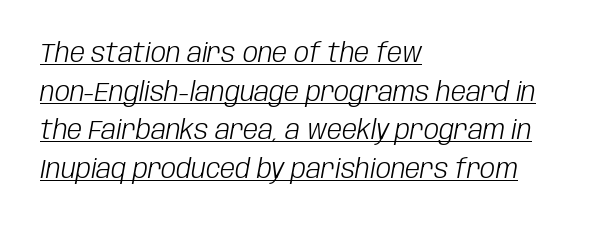
{"italic": "yes", "lean": "right", "slant_degrees": 10, "bold": "no", "underline": "yes", "align": "left", "line_spacing": "normal", "line_spacing_ratio": 1.43, "letter_spacing": "normal", "letter_spacing_em": 0.0, "glyph_px": 27}
